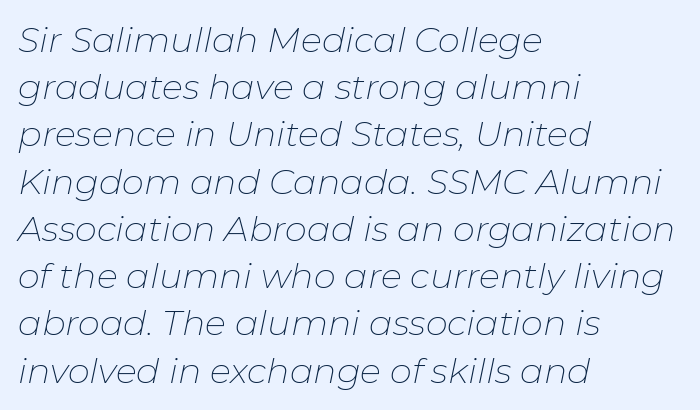
{"italic": "yes", "lean": "right", "slant_degrees": 11, "bold": "no", "weight": "thin", "width": "normal", "stroke_contrast": "low", "x_height": "medium", "monospaced": "no", "underline": "no", "align": "left", "line_spacing": "normal", "line_spacing_ratio": 1.35, "letter_spacing": "normal", "letter_spacing_em": 0.0, "glyph_px": 35}
